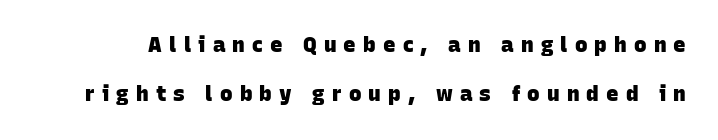
{"bold": "yes", "underline": "no", "line_spacing": "loose", "line_spacing_ratio": 2.34, "letter_spacing": "wide", "letter_spacing_em": 0.34, "glyph_px": 21}
